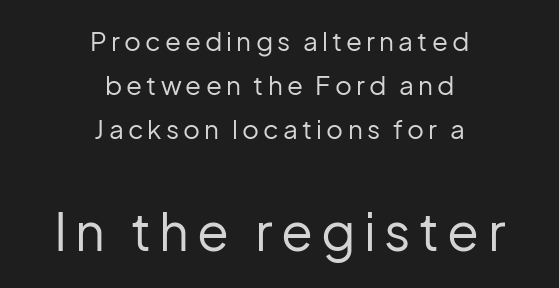
Q: Is the text bold? A: No.
Q: Is the text italic (slanted)? A: No, it is upright.
Q: Is the typeface a serif or a sans-serif typeface? A: Sans-serif.
Q: Is the text underlined? A: No.
Q: How is the paragraph aligned? A: Centered.
Q: Is the spacing between lines tight, normal or loose? A: Normal.
Q: Which block of text is set in a larger size, the first (top) or the second (bottom)? A: The second (bottom) one.
Q: Width (condensed, normal, or wide)? A: Normal.
Q: Stroke contrast? A: Low.
Q: x-height? A: Medium.
Q: Monospaced? A: No.
